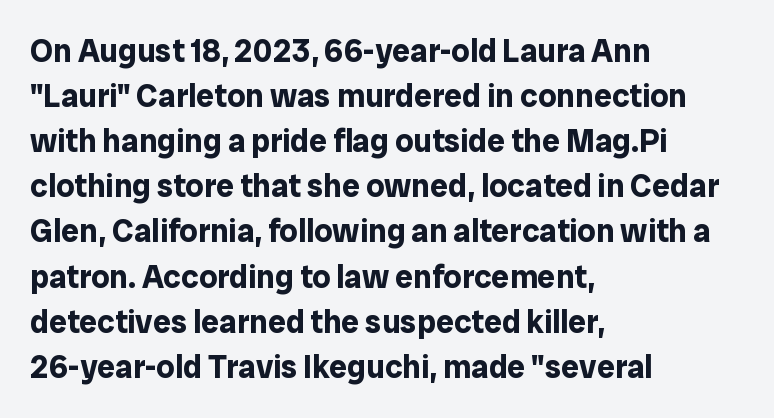
The image shows 32 px bold sans-serif type, upright; set left-aligned, normal line spacing (1.41x), normal letter spacing, not underlined; low stroke contrast and a medium x-height.
